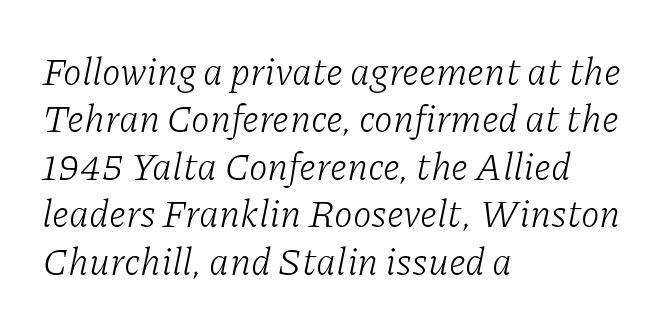
The image shows 38 px light serif type, italic (leaning right); set left-aligned, normal line spacing (1.25x), normal letter spacing, not underlined; low stroke contrast and a medium x-height.
